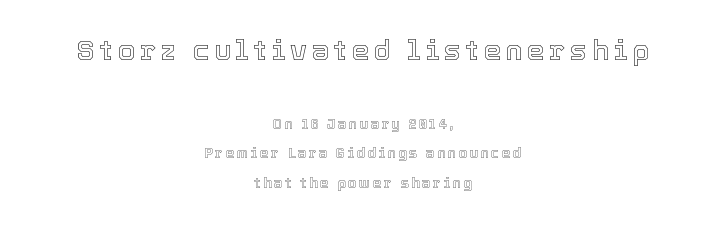
Caption: multi-line text, centered on the measure. Each new line begins a long way beneath the previous one. Upright lettering throughout. The face used here appears at its bigger size in the upper chunk.
